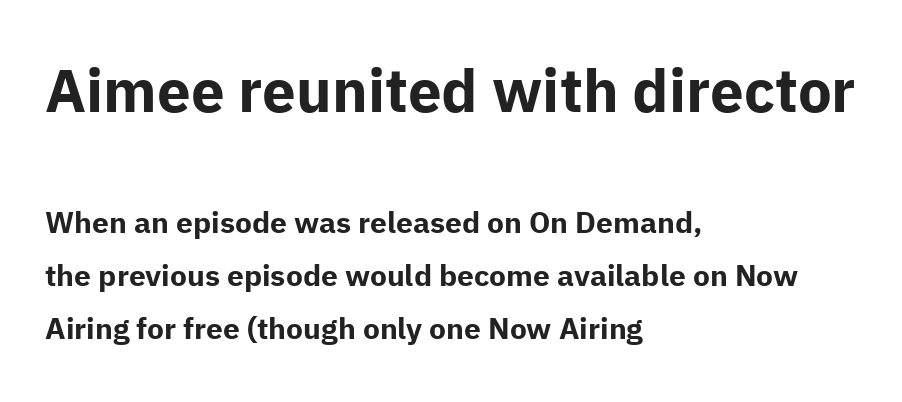
The image shows 60 px bold sans-serif type, upright; set left-aligned, line spacing 1.77x, normal letter spacing, not underlined; the first (top) block is 2.0x larger; low stroke contrast and a medium x-height.
